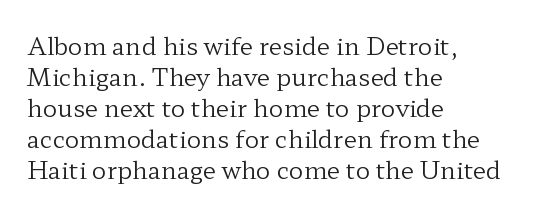
{"italic": "no", "bold": "no", "underline": "no", "align": "left", "line_spacing": "normal", "line_spacing_ratio": 1.29, "letter_spacing": "normal", "letter_spacing_em": 0.0, "glyph_px": 24}
